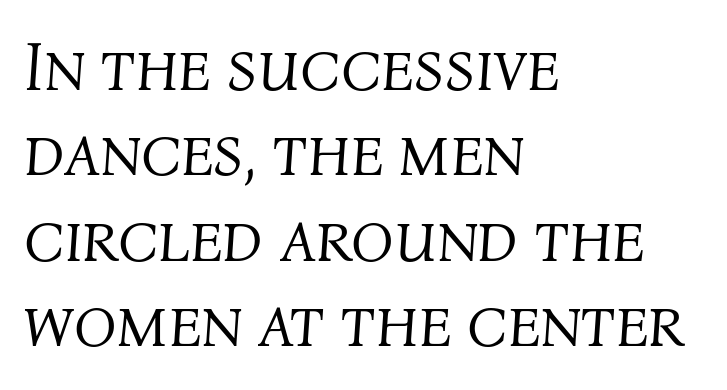
Q: Is the text bold? A: No.
Q: Is the text italic (slanted)? A: Yes, it leans right by about 4 degrees.
Q: Is the text underlined? A: No.
Q: How is the paragraph aligned? A: Left-aligned.
Q: Is the spacing between letters normal or unusually wide? A: Normal.
Q: Width (condensed, normal, or wide)? A: Normal.
Q: Stroke contrast? A: Medium.
Q: x-height? A: Medium.
Q: Monospaced? A: No.
